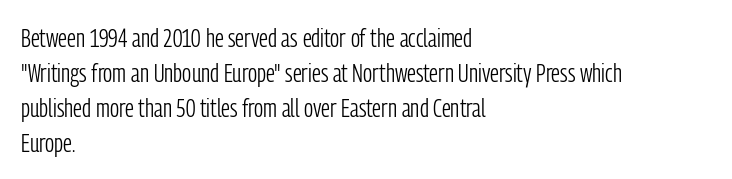
The strip under each line holds only bare page. Short note: letters normally spaced. The axis of the letterforms is exactly vertical. Line spacing here is normal. The rendering anchors every line to the left-hand side.
